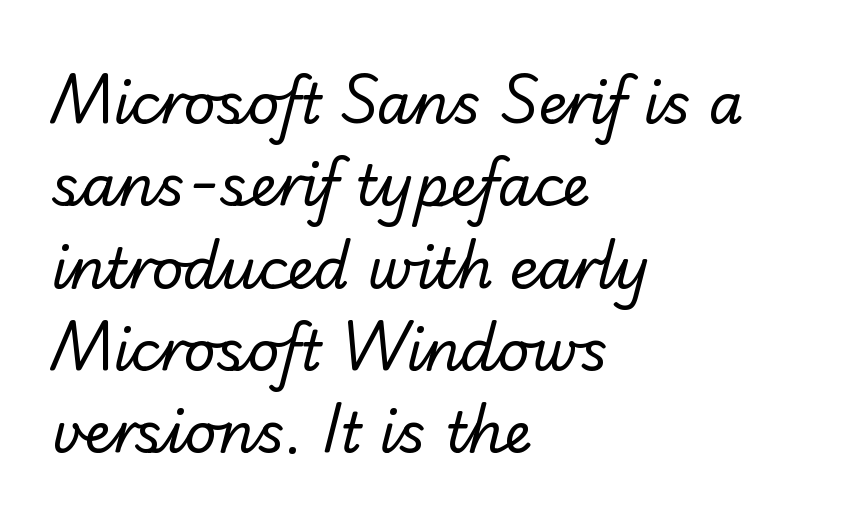
Q: Is the text bold? A: No.
Q: Is the typeface a serif or a sans-serif typeface? A: Sans-serif.
Q: Is the text underlined? A: No.
Q: How is the paragraph aligned? A: Left-aligned.
Q: Is the spacing between letters normal or unusually wide? A: Normal.
Q: Is the spacing between lines tight, normal or loose? A: Normal.
Q: Width (condensed, normal, or wide)? A: Normal.
Q: Stroke contrast? A: Low.
Q: x-height? A: Small.
Q: Monospaced? A: No.
